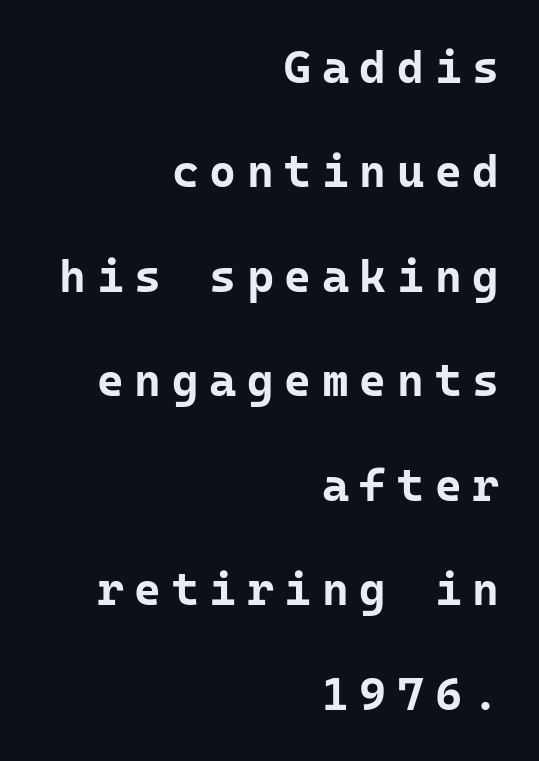
The image shows 46 px bold sans-serif type, upright, monospaced; set right-aligned, loose line spacing (2.27x), unusually wide letter spacing (+0.23 em), not underlined; low stroke contrast and a medium x-height.
